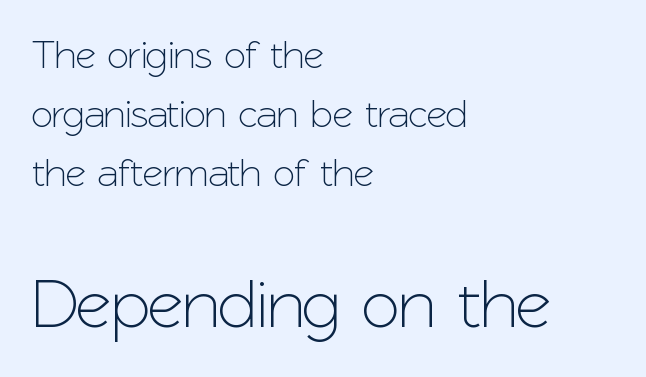
The image shows 70 px sans-serif type, upright; set left-aligned, normal line spacing (1.47x), normal letter spacing, not underlined; the second (bottom) block is 1.75x larger; low stroke contrast and a medium x-height.
